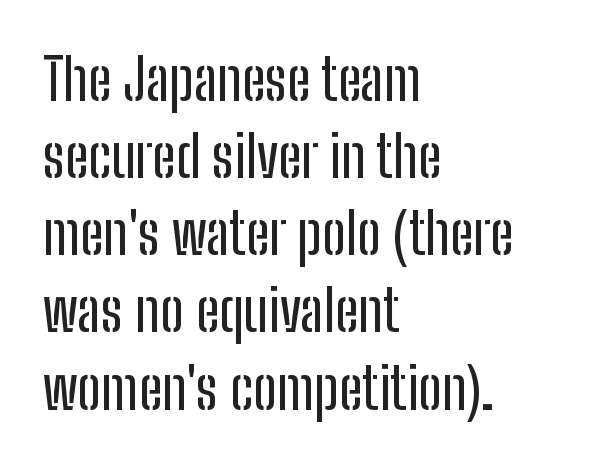
Q: Is the text italic (slanted)? A: No, it is upright.
Q: Is the typeface a serif or a sans-serif typeface? A: Sans-serif.
Q: Is the text underlined? A: No.
Q: How is the paragraph aligned? A: Left-aligned.
Q: Is the spacing between letters normal or unusually wide? A: Normal.
Q: Is the spacing between lines tight, normal or loose? A: Normal.
Q: Width (condensed, normal, or wide)? A: Condensed.
Q: Stroke contrast? A: Low.
Q: x-height? A: Medium.
Q: Monospaced? A: No.
